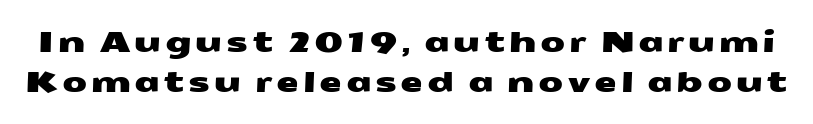
The text was rendered using a sans face with plain stroke endings. This sample has the flowing, uneven cadence of proportional lettering. The space beneath each line is pristine and unruled. Quick note: interline space is typical.
